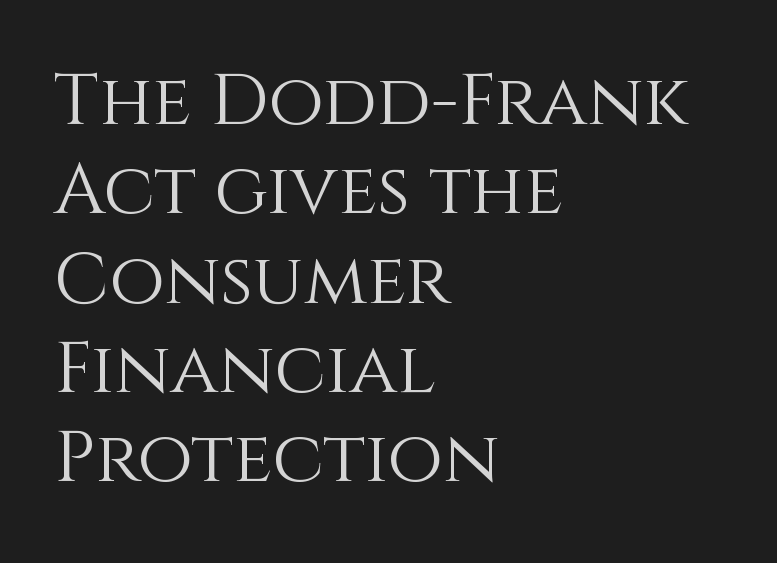
Short note: letters normally spaced. Characters remain perfectly vertical along every line. Note the varied advance widths — an 'i' is clearly narrower than an 'm'. Summary of weight: not heavy and not bold. The area under the type is left untouched.
